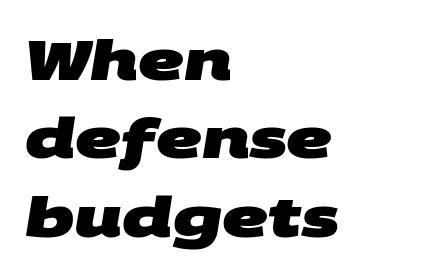
Q: Is the text bold? A: Yes.
Q: Is the typeface a serif or a sans-serif typeface? A: Sans-serif.
Q: Is the text underlined? A: No.
Q: How is the paragraph aligned? A: Left-aligned.
Q: Is the spacing between letters normal or unusually wide? A: Normal.
Q: Is the spacing between lines tight, normal or loose? A: Normal.
Q: Width (condensed, normal, or wide)? A: Wide.
Q: Stroke contrast? A: Medium.
Q: x-height? A: Large.
Q: Monospaced? A: No.
